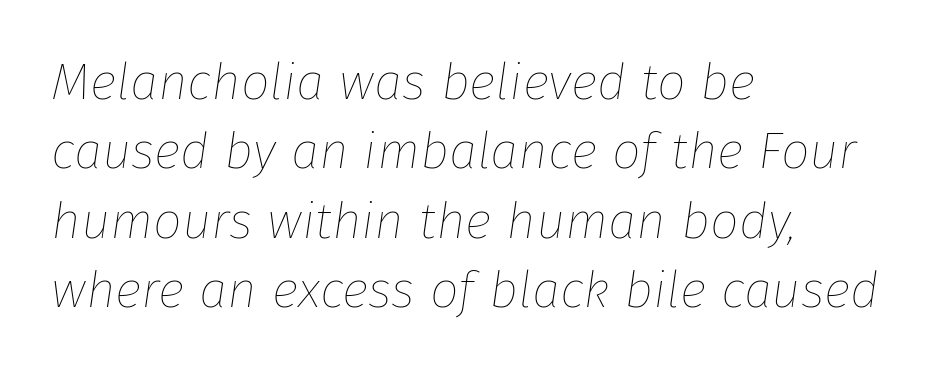
Q: Is the text bold? A: No.
Q: Is the text italic (slanted)? A: Yes, it leans right by about 8 degrees.
Q: Is the text underlined? A: No.
Q: How is the paragraph aligned? A: Left-aligned.
Q: Is the spacing between letters normal or unusually wide? A: Normal.
Q: Is the spacing between lines tight, normal or loose? A: Normal.
Q: Width (condensed, normal, or wide)? A: Normal.
Q: Stroke contrast? A: Low.
Q: x-height? A: Medium.
Q: Monospaced? A: No.
